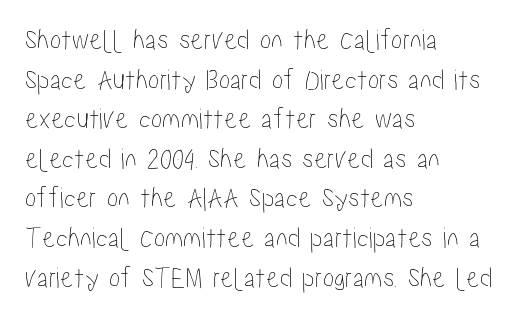
The image shows 30 px condensed type, upright; set left-aligned, normal line spacing (1.32x), normal letter spacing, not underlined; low stroke contrast and a medium x-height.
